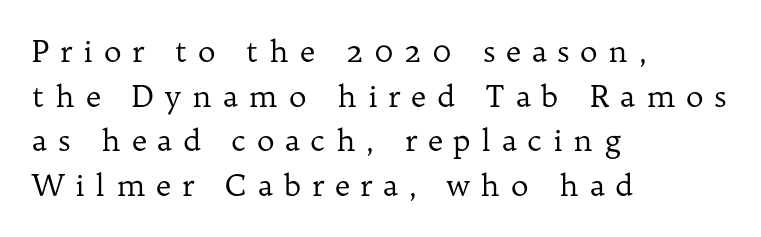
The image shows 30 px regular-weight serif type, upright; set left-aligned, normal line spacing (1.49x), unusually wide letter spacing (+0.35 em), not underlined; low stroke contrast and a medium x-height.
